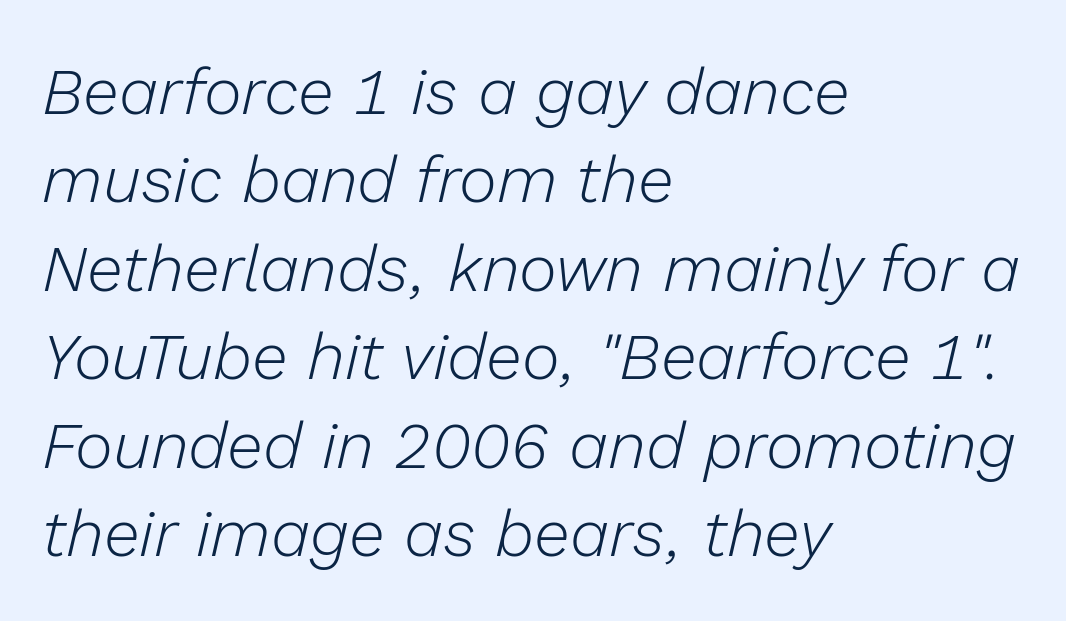
{"italic": "yes", "lean": "right", "slant_degrees": 13, "bold": "no", "weight": "light", "width": "normal", "stroke_contrast": "low", "x_height": "medium", "monospaced": "no", "underline": "no", "align": "left", "line_spacing": "normal", "line_spacing_ratio": 1.36, "letter_spacing": "normal", "letter_spacing_em": 0.0, "glyph_px": 65}
